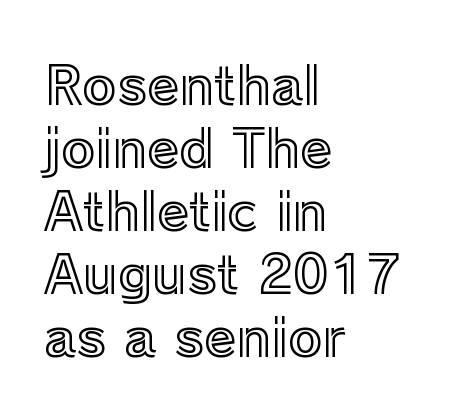
The image shows 52 px text type, upright; set left-aligned, line spacing 1.21x, normal letter spacing, not underlined; a medium x-height.
